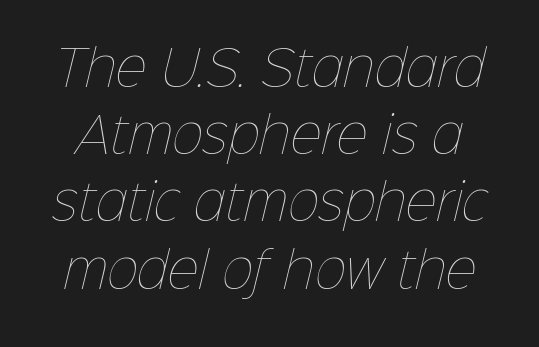
The image shows 48 px thin type; set normal line spacing (1.4x), normal letter spacing, not underlined; low stroke contrast and a medium x-height.
